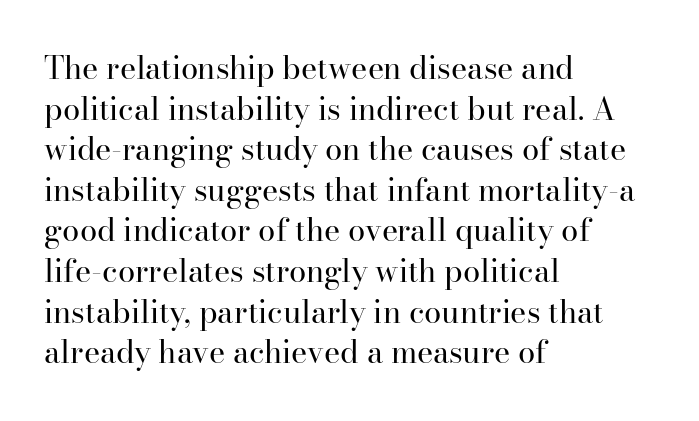
{"serif": "yes", "italic": "no", "bold": "no", "weight": "regular", "width": "normal", "stroke_contrast": "high", "x_height": "small", "monospaced": "no", "underline": "no", "align": "left", "line_spacing": "normal", "line_spacing_ratio": 1.31, "letter_spacing": "normal", "letter_spacing_em": 0.0, "glyph_px": 31}
